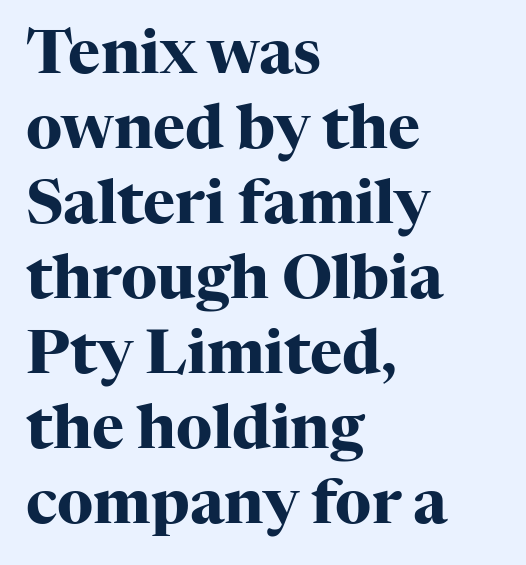
Letterform terminals end in serifs throughout the passage. Tracking here is standard; glyphs follow each other at the usual distance. Which margin do the lines hug? The left one — the right edge is uneven. The rendering uses a bold face; every stroke is thick and dark.
